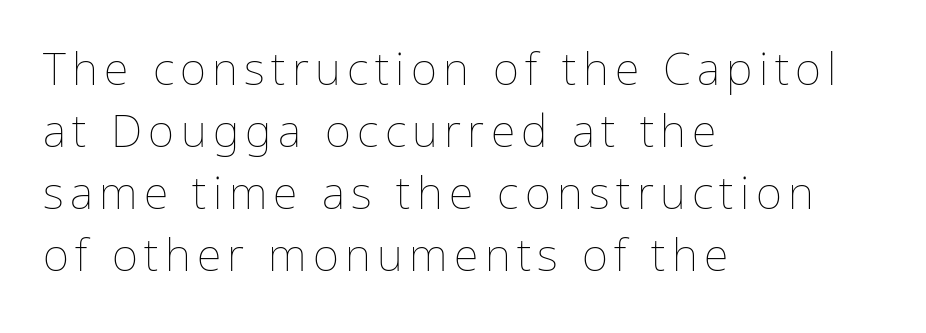
Q: Is the text bold? A: No.
Q: Is the text italic (slanted)? A: No, it is upright.
Q: Is the text underlined? A: No.
Q: How is the paragraph aligned? A: Left-aligned.
Q: Is the spacing between lines tight, normal or loose? A: Normal.
Q: Width (condensed, normal, or wide)? A: Normal.
Q: Stroke contrast? A: Low.
Q: x-height? A: Medium.
Q: Monospaced? A: No.
